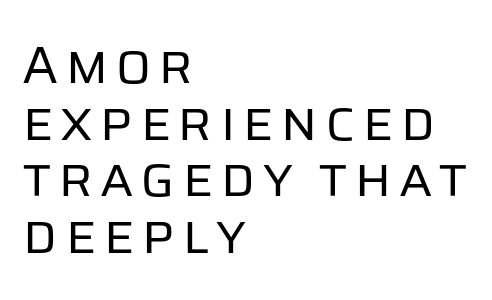
The image shows 53 px regular-weight sans-serif type, upright; set left-aligned, tight line spacing (1.07x), not underlined; low stroke contrast and a large x-height.
